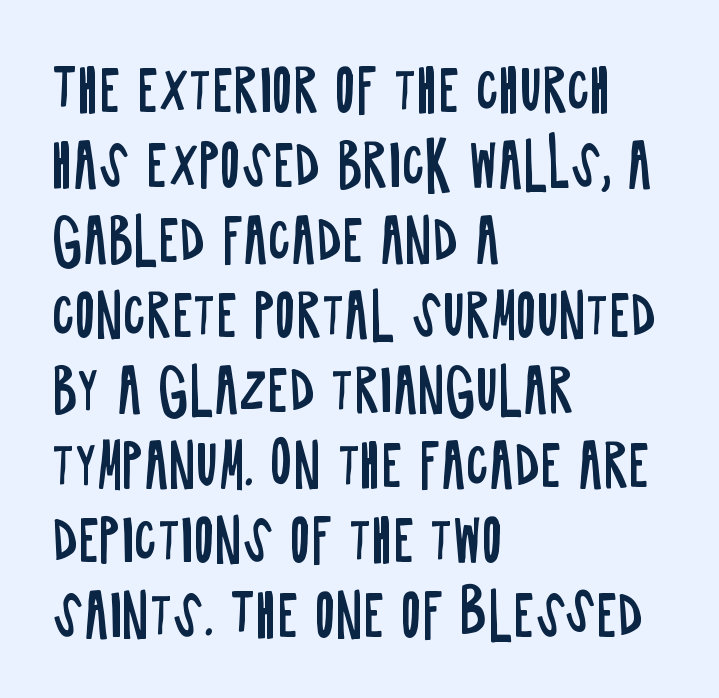
{"serif": "no", "italic": "no", "bold": "no", "weight": "regular", "width": "condensed", "stroke_contrast": "low", "x_height": "large", "monospaced": "no", "underline": "no", "align": "left", "line_spacing": "normal", "line_spacing_ratio": 1.34, "letter_spacing": "normal", "letter_spacing_em": 0.0, "glyph_px": 56}
